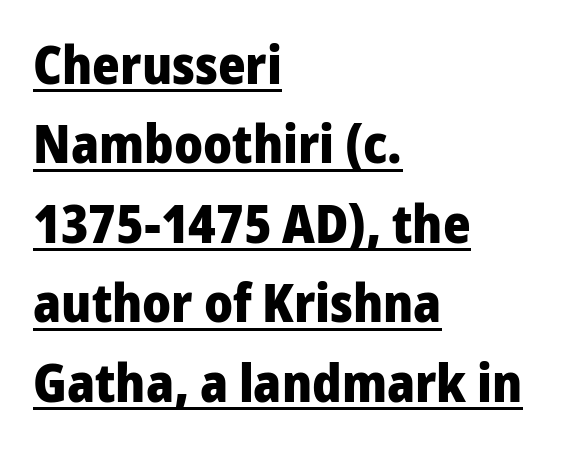
{"serif": "no", "italic": "no", "bold": "yes", "weight": "heavy", "width": "normal", "stroke_contrast": "low", "x_height": "medium", "monospaced": "no", "underline": "yes", "align": "left", "line_spacing": "normal", "line_spacing_ratio": 1.5, "letter_spacing": "normal", "letter_spacing_em": 0.0, "glyph_px": 53}
